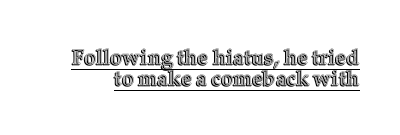
A typesetter would mark this as roman, not italic. Notice how a bar underscores the lettering throughout. Successive baselines arrive quickly, one right under another. The letters sit at their default tracking, neither squeezed nor spread.
